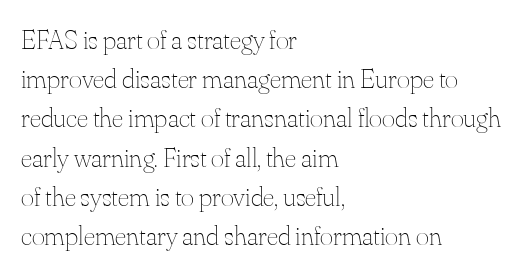
Q: Is the text bold? A: No.
Q: Is the text italic (slanted)? A: No, it is upright.
Q: Is the text underlined? A: No.
Q: How is the paragraph aligned? A: Left-aligned.
Q: Is the spacing between letters normal or unusually wide? A: Normal.
Q: Is the spacing between lines tight, normal or loose? A: Normal.
Q: Width (condensed, normal, or wide)? A: Normal.
Q: Stroke contrast? A: Medium.
Q: x-height? A: Small.
Q: Monospaced? A: No.
